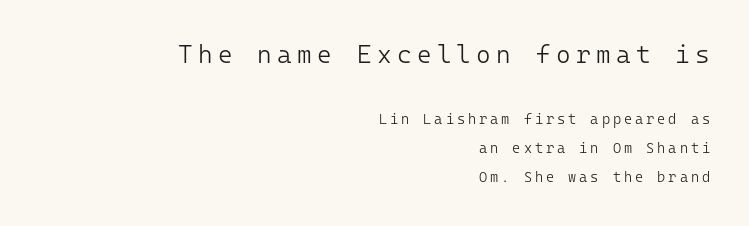
The face used here appears at its bigger size in the upper chunk. Posture: straight, roman, zero tilt. There is plenty of visible air inserted between adjacent glyphs. Students, observe: this is what heavily led, spacious text looks like. Underline: absent. Teacher's note: observe the even right margin — that is flush-right alignment.
